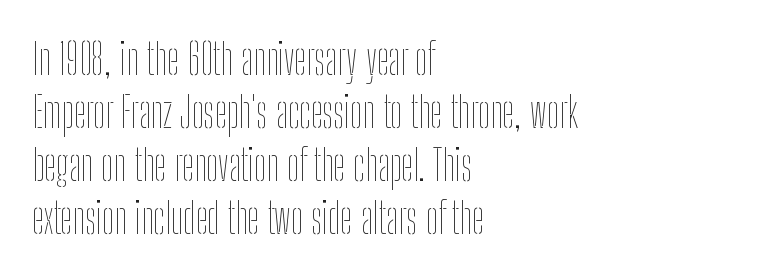
Q: Is the text bold? A: No.
Q: Is the text italic (slanted)? A: No, it is upright.
Q: Is the text underlined? A: No.
Q: How is the paragraph aligned? A: Left-aligned.
Q: Is the spacing between letters normal or unusually wide? A: Normal.
Q: Width (condensed, normal, or wide)? A: Condensed.
Q: Stroke contrast? A: Low.
Q: x-height? A: Medium.
Q: Monospaced? A: No.
